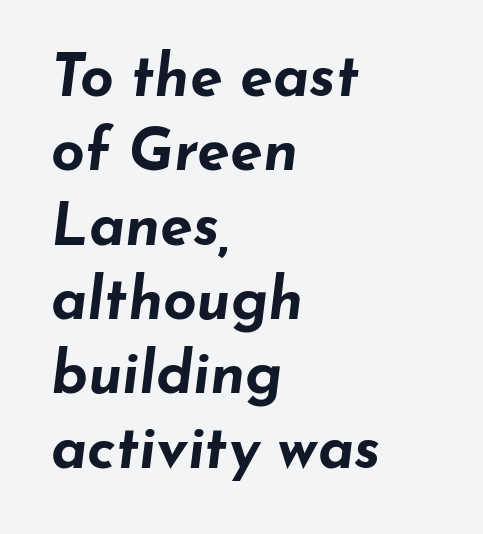
The image shows 59 px bold, wide type, italic (leaning right); set left-aligned, normal line spacing (1.26x), normal letter spacing, not underlined; low stroke contrast and a small x-height.
